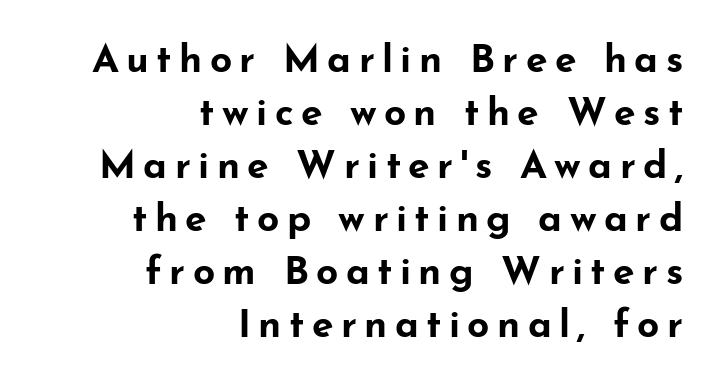
Is the block centered? No — it sits flush against the right margin. The passage shown stacks its lines at a standard gap. Character widths vary here, with narrow letters taking less room than wide ones. Pretty heavy lettering here — definitely bold. The area under the type is left untouched. If you drew a line through each stem, it would be perfectly vertical.
